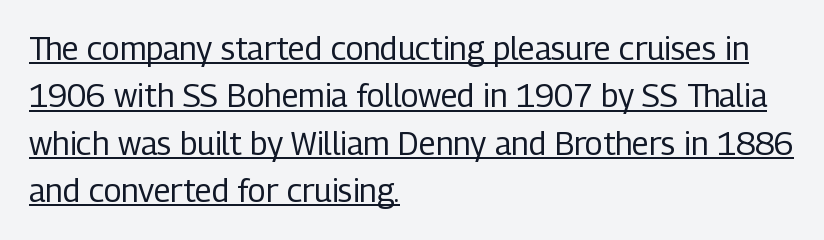
The image shows 32 px regular-weight, condensed sans-serif type, upright; set left-aligned, normal line spacing (1.48x), normal letter spacing, underlined; low stroke contrast and a medium x-height.
